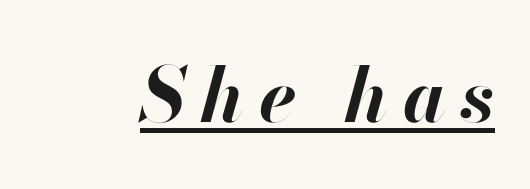
Q: Is the text bold? A: Yes.
Q: Is the text italic (slanted)? A: Yes, it leans right by about 13 degrees.
Q: Is the text underlined? A: Yes.
Q: Width (condensed, normal, or wide)? A: Normal.
Q: Stroke contrast? A: High.
Q: x-height? A: Small.
Q: Monospaced? A: No.
